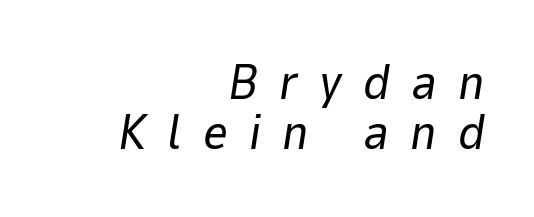
The image shows 49 px regular-weight type, italic (leaning right); set right-aligned, tight line spacing (1.03x), unusually wide letter spacing (+0.43 em), not underlined; low stroke contrast and a medium x-height.
